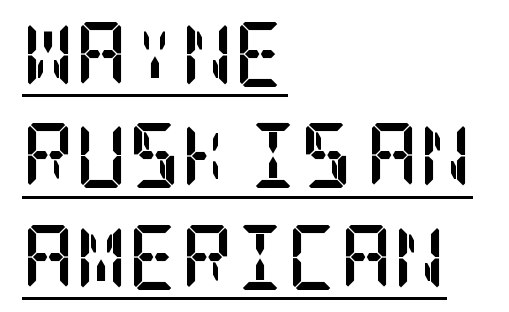
Compared with an ordinary text face, these strokes are far heavier — a full bold. If you measured baseline to baseline, you'd find a middling distance. Tracking value appears to be zero — textbook default spacing. The characters display serif detailing at their extremities. The string is rendered with underlining switched on.
